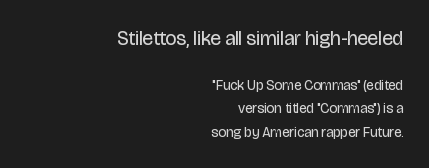
Which margin do the lines hug? The right one — the left edge is uneven. Characters follow at the spacing the type designer built in. Glance below the letters and you will spot only blank space. Posture: straight, roman, zero tilt. Interline gaps are of average width in this sample.
